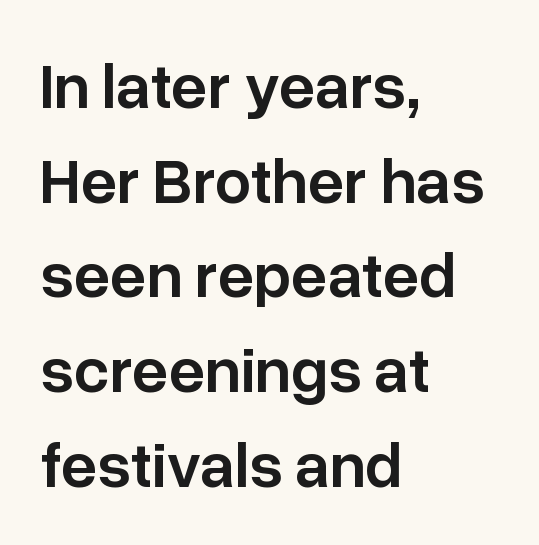
The image shows 64 px semibold sans-serif type, upright; set left-aligned, normal line spacing (1.48x), normal letter spacing, not underlined; low stroke contrast and a medium x-height.
